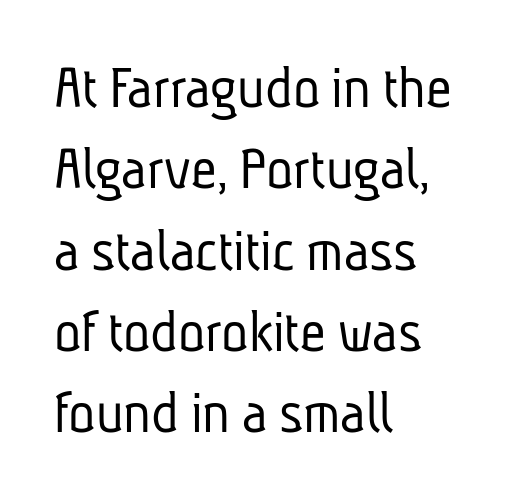
{"serif": "no", "bold": "no", "weight": "light", "width": "condensed", "stroke_contrast": "low", "x_height": "medium", "monospaced": "no", "underline": "no", "align": "left", "line_spacing": "normal", "line_spacing_ratio": 1.29, "letter_spacing": "normal", "letter_spacing_em": 0.0, "glyph_px": 63}
